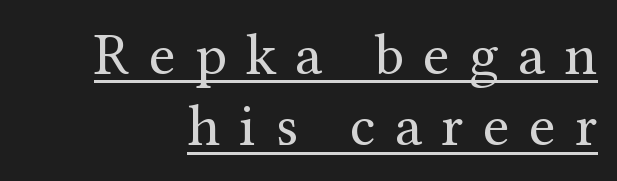
This rendering features underlined lettering. The cut favours lightness, reaching ordinary text weight at its darkest. Each letter's strokes conclude with small projecting serifs. The lettering holds an erect, upright posture throughout. Substantial extra tracking has been applied to these lines. The lines are quadded right.
